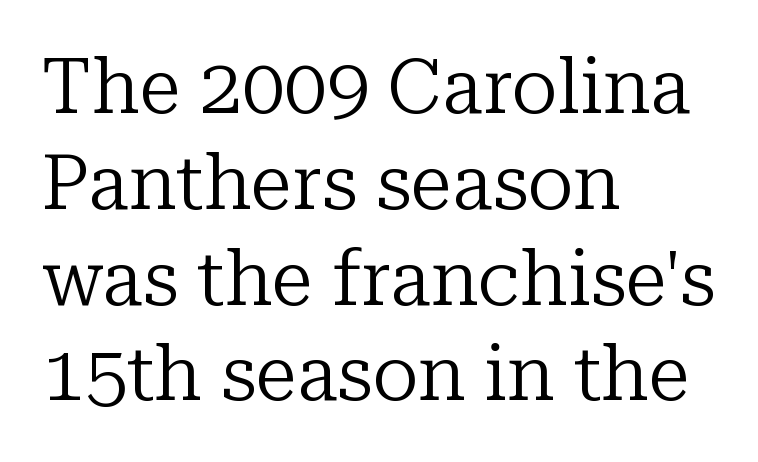
{"serif": "yes", "italic": "no", "bold": "no", "weight": "regular", "width": "normal", "stroke_contrast": "low", "x_height": "medium", "monospaced": "no", "underline": "no", "align": "left", "line_spacing": "normal", "line_spacing_ratio": 1.26, "letter_spacing": "normal", "letter_spacing_em": 0.0, "glyph_px": 76}
